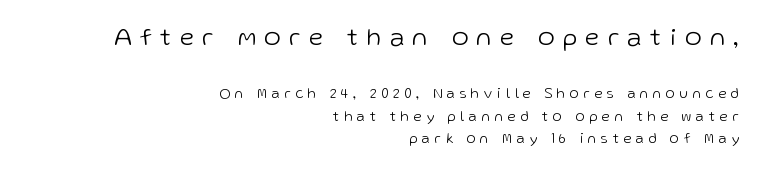
Tall strokes in this sample are plumb rather than angled. Heaviness? Minimal to ordinary, like unemphasized prose. Interline gaps are of average width in this sample. The passage is arranged like a letterhead date or caption credit — flush right. This rendering features lettering with no underline. The designer gave the opening block more size than the closing block.
